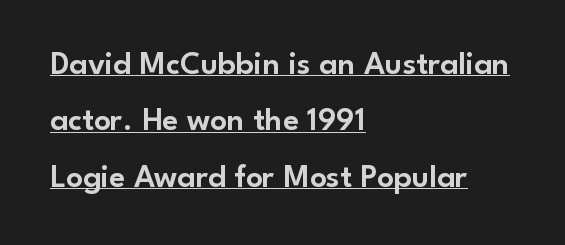
Glyph-to-glyph distance matches everyday printed text. Italic: no, the glyphs are upright roman. The face used here is a sans, in the tradition of grotesques and geometrics. The paragraph shown leans on its left margin. These characters rest on top of a visible drawn line. These lines are rendered in a variable-pitch font.
